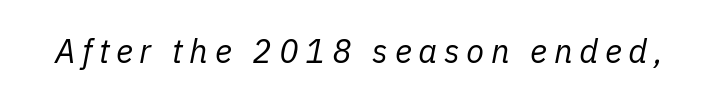
Q: Is the text bold? A: No.
Q: Is the text italic (slanted)? A: Yes, it leans right by about 11 degrees.
Q: Is the text underlined? A: No.
Q: Is the spacing between letters normal or unusually wide? A: Unusually wide.
Q: Width (condensed, normal, or wide)? A: Normal.
Q: Stroke contrast? A: Low.
Q: x-height? A: Medium.
Q: Monospaced? A: No.
